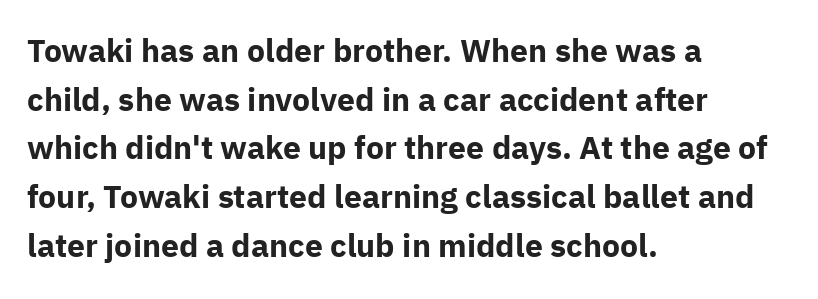
Q: Is the text bold? A: Yes.
Q: Is the text italic (slanted)? A: No, it is upright.
Q: Is the typeface a serif or a sans-serif typeface? A: Sans-serif.
Q: Is the text underlined? A: No.
Q: How is the paragraph aligned? A: Left-aligned.
Q: Is the spacing between letters normal or unusually wide? A: Normal.
Q: Is the spacing between lines tight, normal or loose? A: Normal.
Q: Width (condensed, normal, or wide)? A: Normal.
Q: Stroke contrast? A: Low.
Q: x-height? A: Medium.
Q: Monospaced? A: No.
